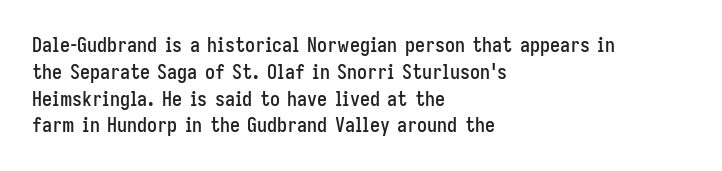
Q: Is the text italic (slanted)? A: No, it is upright.
Q: Is the text underlined? A: No.
Q: How is the paragraph aligned? A: Left-aligned.
Q: Is the spacing between letters normal or unusually wide? A: Normal.
Q: Is the spacing between lines tight, normal or loose? A: Normal.
